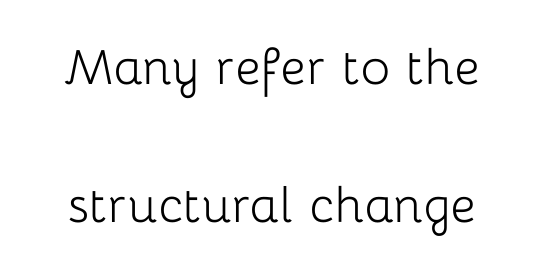
{"serif": "no", "italic": "no", "bold": "no", "weight": "light", "width": "normal", "stroke_contrast": "low", "x_height": "medium", "monospaced": "no", "underline": "no", "align": "center", "line_spacing": "loose", "line_spacing_ratio": 2.22, "letter_spacing": "normal", "letter_spacing_em": 0.0, "glyph_px": 62}
